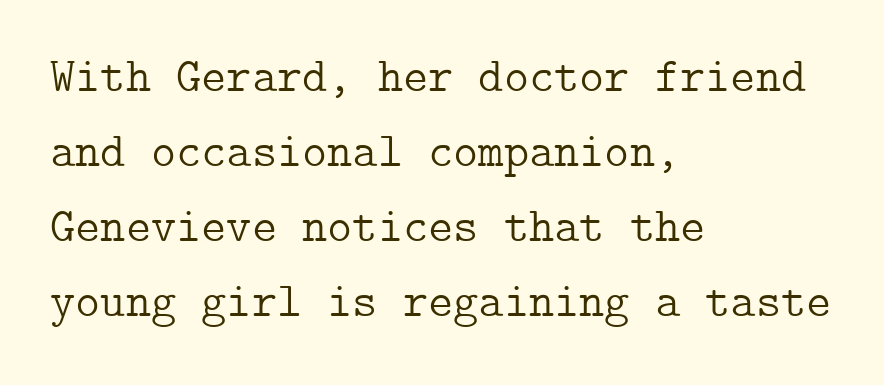
The image shows 48 px light serif type, upright; set left-aligned, normal line spacing (1.56x), normal letter spacing, not underlined; low stroke contrast and a medium x-height.
